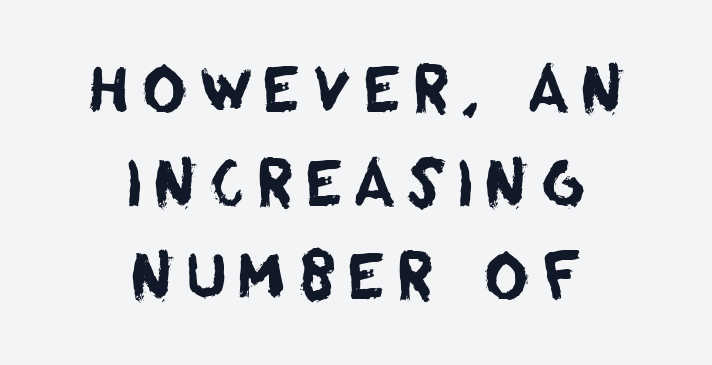
The image shows 62 px sans-serif type; set centered, normal line spacing (1.51x), not underlined; low stroke contrast and a large x-height.
